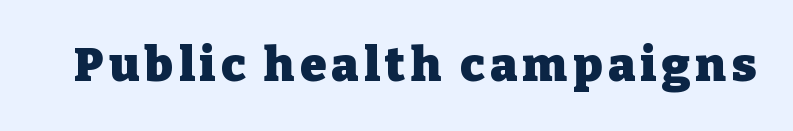
Old-style or modern, the face here clearly has serifs. Posture: vertical. Heft: maximum for text — a bold. Think of a printed novel: that variable character pitch is what you see here.
